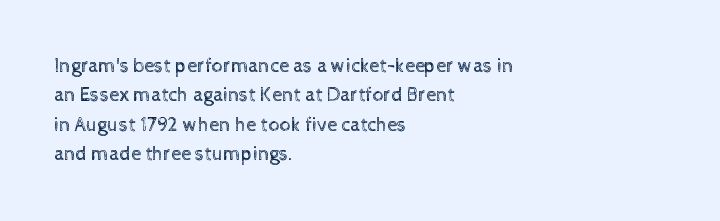
Look at the tracking — it's just the regular setting, nothing added. This sample keeps an unexceptional amount of space between lines. A typesetter would mark this as roman, not italic. Each row of text sits above clean, open space. Ink coverage per letter is moderate at most. This rendering uses left alignment, leaving the right contour irregular.
